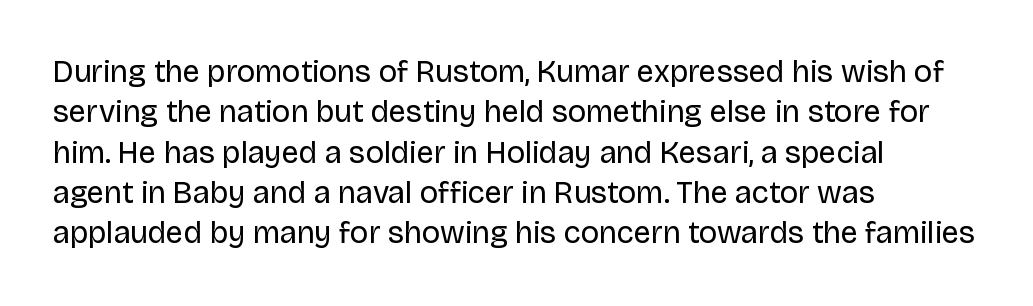
Q: Is the text bold? A: No.
Q: Is the text italic (slanted)? A: No, it is upright.
Q: Is the typeface a serif or a sans-serif typeface? A: Sans-serif.
Q: Is the text underlined? A: No.
Q: How is the paragraph aligned? A: Left-aligned.
Q: Is the spacing between letters normal or unusually wide? A: Normal.
Q: Is the spacing between lines tight, normal or loose? A: Normal.
Q: Width (condensed, normal, or wide)? A: Normal.
Q: Stroke contrast? A: Low.
Q: x-height? A: Large.
Q: Monospaced? A: No.
